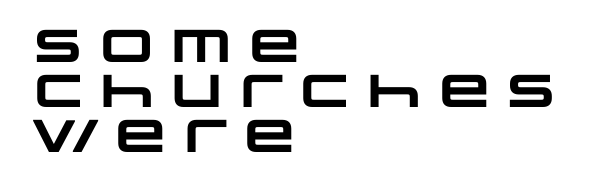
{"serif": "no", "bold": "yes", "weight": "heavy", "width": "wide", "stroke_contrast": "low", "x_height": "large", "monospaced": "no", "underline": "no", "align": "left", "line_spacing": "tight", "line_spacing_ratio": 0.98, "letter_spacing": "normal", "letter_spacing_em": 0.0, "glyph_px": 46}
